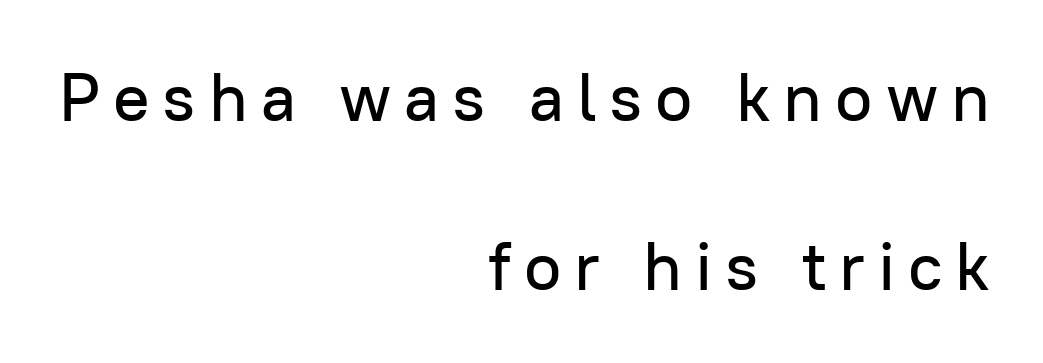
Q: Is the text italic (slanted)? A: No, it is upright.
Q: Is the typeface a serif or a sans-serif typeface? A: Sans-serif.
Q: Is the text underlined? A: No.
Q: How is the paragraph aligned? A: Right-aligned.
Q: Is the spacing between lines tight, normal or loose? A: Loose.
Q: Width (condensed, normal, or wide)? A: Normal.
Q: Stroke contrast? A: Low.
Q: x-height? A: Medium.
Q: Monospaced? A: No.
